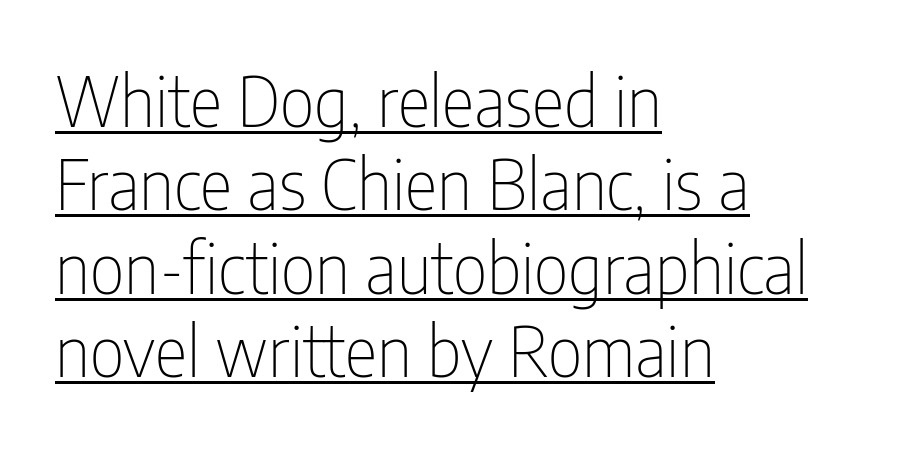
The image shows 69 px thin, condensed sans-serif type, upright; set left-aligned, line spacing 1.21x, normal letter spacing, underlined; low stroke contrast and a medium x-height.
